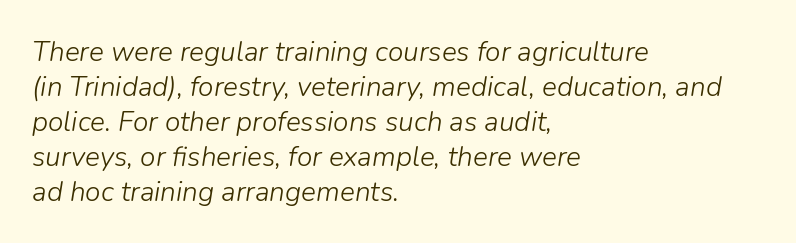
Q: Is the text bold? A: No.
Q: Is the text italic (slanted)? A: Yes, it leans right by about 9 degrees.
Q: Is the text underlined? A: No.
Q: How is the paragraph aligned? A: Left-aligned.
Q: Is the spacing between letters normal or unusually wide? A: Normal.
Q: Is the spacing between lines tight, normal or loose? A: Normal.
Q: Width (condensed, normal, or wide)? A: Normal.
Q: Stroke contrast? A: Low.
Q: x-height? A: Medium.
Q: Monospaced? A: No.
